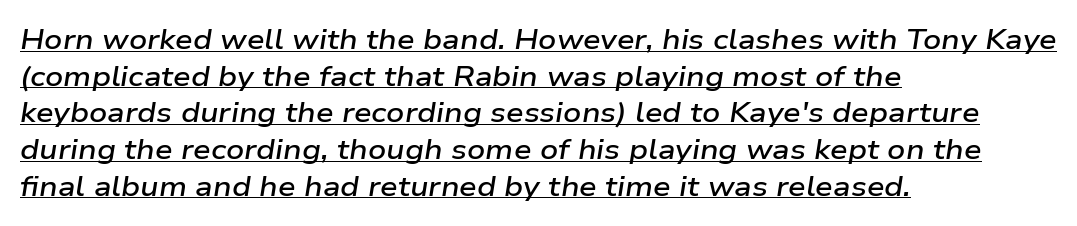
Q: Is the text bold? A: Semi-bold.
Q: Is the text italic (slanted)? A: Yes, it leans right by about 9 degrees.
Q: Is the text underlined? A: Yes.
Q: How is the paragraph aligned? A: Left-aligned.
Q: Is the spacing between letters normal or unusually wide? A: Normal.
Q: Is the spacing between lines tight, normal or loose? A: Normal.
Q: Width (condensed, normal, or wide)? A: Wide.
Q: Stroke contrast? A: Low.
Q: x-height? A: Medium.
Q: Monospaced? A: No.
